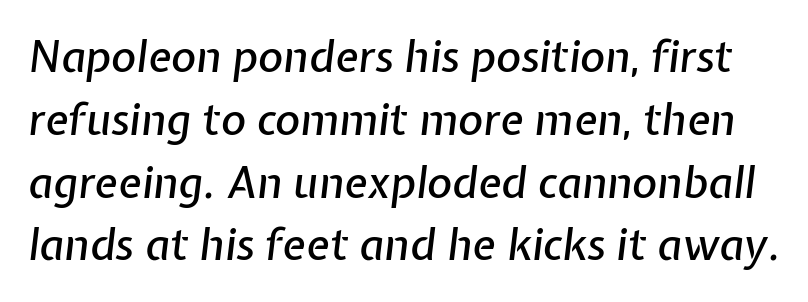
{"italic": "yes", "lean": "right", "slant_degrees": 7, "width": "normal", "stroke_contrast": "low", "x_height": "medium", "monospaced": "no", "underline": "no", "line_spacing": "normal", "line_spacing_ratio": 1.46, "letter_spacing": "normal", "letter_spacing_em": 0.0, "glyph_px": 43}
